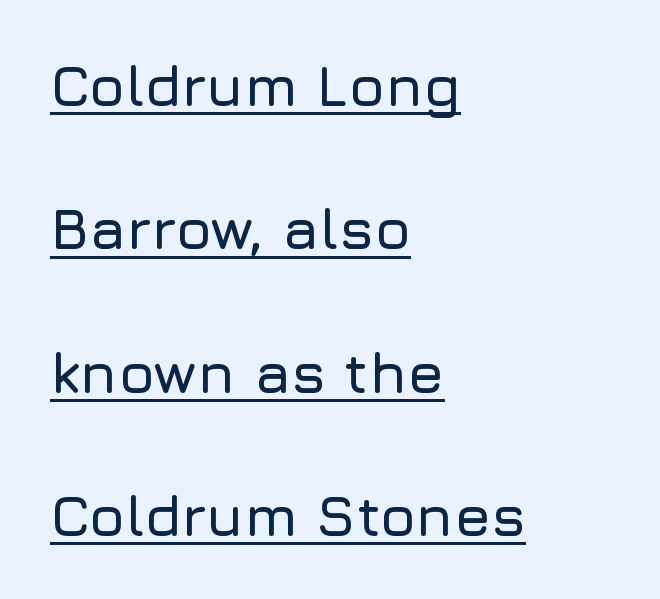
The image shows 58 px sans-serif type, upright; set left-aligned, loose line spacing (2.47x), normal letter spacing, underlined; low stroke contrast and a medium x-height.
